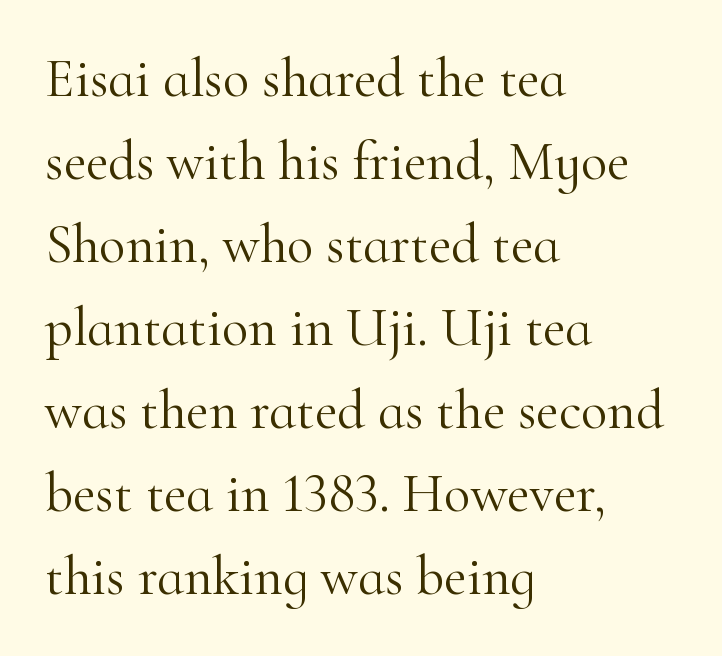
{"serif": "yes", "italic": "no", "bold": "no", "weight": "light", "width": "normal", "stroke_contrast": "high", "x_height": "small", "monospaced": "no", "underline": "no", "align": "left", "line_spacing": "normal", "line_spacing_ratio": 1.51, "letter_spacing": "normal", "letter_spacing_em": 0.0, "glyph_px": 55}
